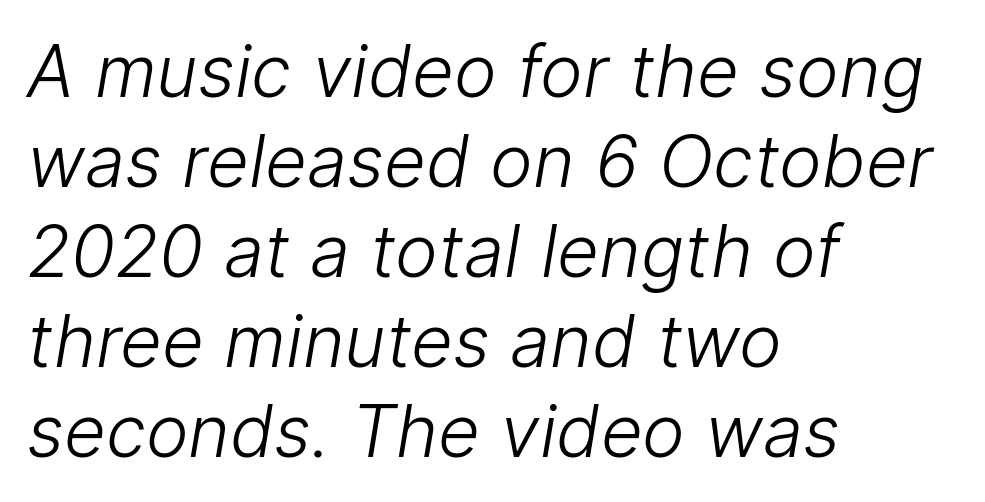
The image shows 72 px light sans-serif type; set left-aligned, normal line spacing (1.25x), normal letter spacing, not underlined; low stroke contrast and a medium x-height.
